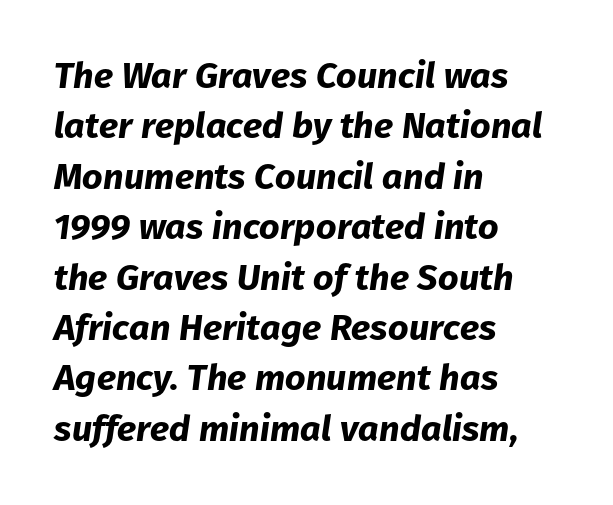
No word sits above an underline. Tall strokes in this sample are angled rather than plumb. The rendering uses natural spacing where letterforms have individual widths. How are the letters spaced? Ordinarily, with no added tracking. Every row of glyphs begins at an identical x-position on the left.
